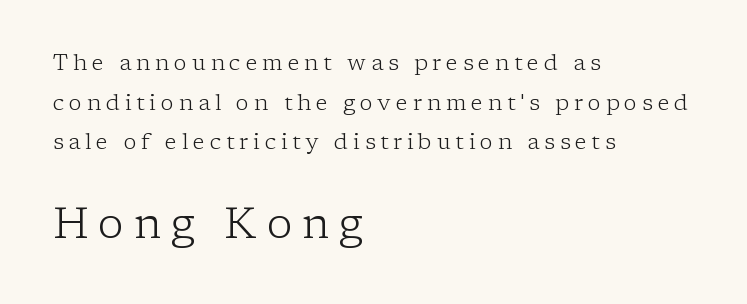
{"serif": "yes", "italic": "no", "bold": "no", "weight": "light", "width": "normal", "stroke_contrast": "low", "x_height": "medium", "monospaced": "no", "underline": "no", "align": "left", "line_spacing_ratio": 1.8, "letter_spacing": "wide", "letter_spacing_em": 0.22, "larger_block": "second", "size_ratio": 1.95, "glyph_px": 43}
